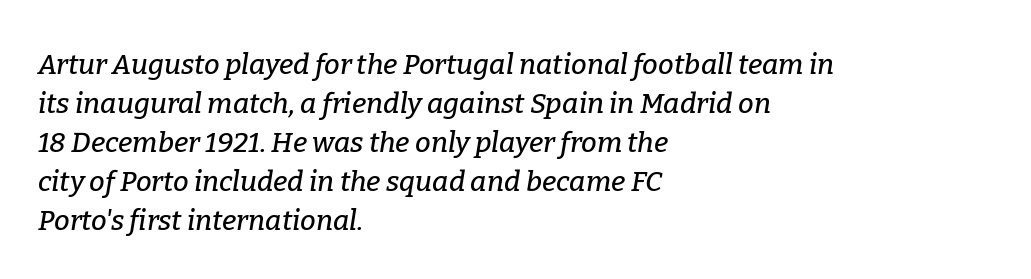
{"serif": "yes", "italic": "yes", "lean": "right", "slant_degrees": 9, "width": "normal", "stroke_contrast": "low", "x_height": "medium", "monospaced": "no", "underline": "no", "align": "left", "line_spacing": "normal", "line_spacing_ratio": 1.39, "letter_spacing": "normal", "letter_spacing_em": 0.0, "glyph_px": 28}
